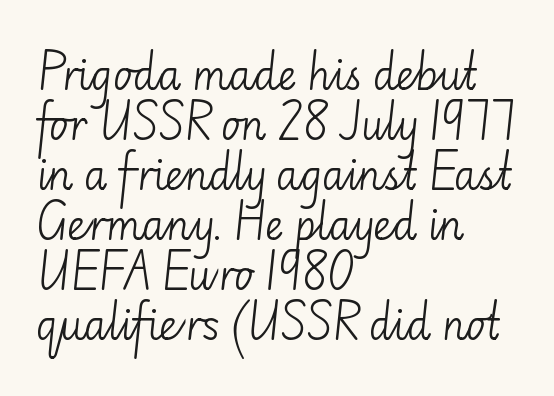
The image shows 40 px light sans-serif type; set left-aligned, normal line spacing (1.25x), normal letter spacing, not underlined; low stroke contrast and a small x-height.
